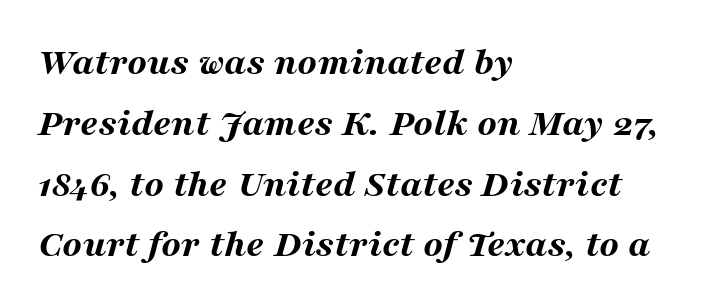
{"italic": "yes", "lean": "right", "slant_degrees": 16, "bold": "yes", "weight": "bold", "width": "wide", "stroke_contrast": "medium", "x_height": "medium", "monospaced": "no", "underline": "no", "align": "left", "line_spacing": "normal", "line_spacing_ratio": 1.52, "letter_spacing": "normal", "letter_spacing_em": 0.0, "glyph_px": 40}
